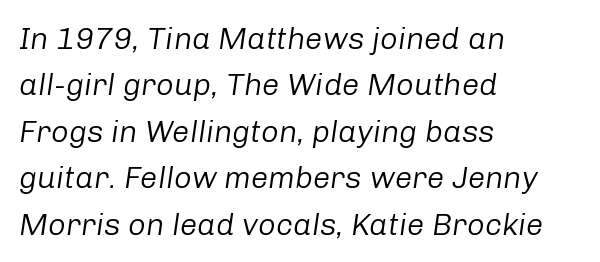
The letters are slanted; this is an italic face. Quick note: interline space is typical. No extra tracking has been applied to these lines. Typeset ragged right — the left edge is the straight one. Glance below the letters and you will spot only blank space. Here the designer chose a conventional face with non-uniform glyph widths.
